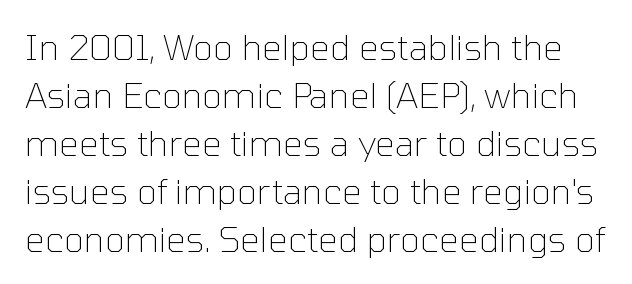
This sample uses a sans-serif face. Any mark beneath the type? The region is blank. The face used here is proportionally spaced, like ordinary book or web type. You can tell it's not italic because the verticals are truly vertical. These glyphs show unthickened strokes, regular width or finer. Rows of type keep a routine distance in the vertical direction.
